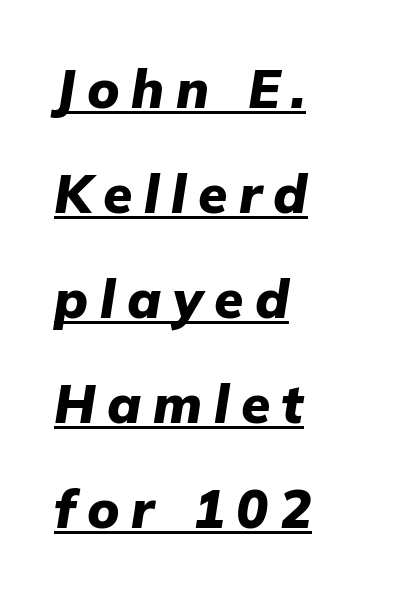
{"italic": "yes", "lean": "right", "slant_degrees": 9, "bold": "yes", "weight": "heavy", "width": "normal", "stroke_contrast": "low", "x_height": "medium", "monospaced": "no", "underline": "yes", "align": "left", "line_spacing": "loose", "line_spacing_ratio": 1.98, "letter_spacing": "wide", "letter_spacing_em": 0.22, "glyph_px": 53}
